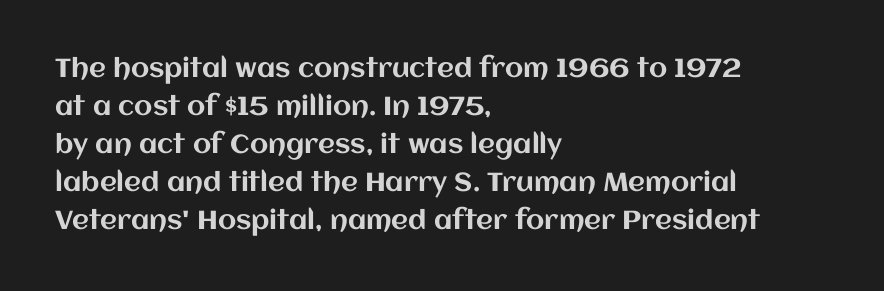
Q: Is the text italic (slanted)? A: No, it is upright.
Q: Is the text underlined? A: No.
Q: How is the paragraph aligned? A: Left-aligned.
Q: Is the spacing between letters normal or unusually wide? A: Normal.
Q: Is the spacing between lines tight, normal or loose? A: Normal.
